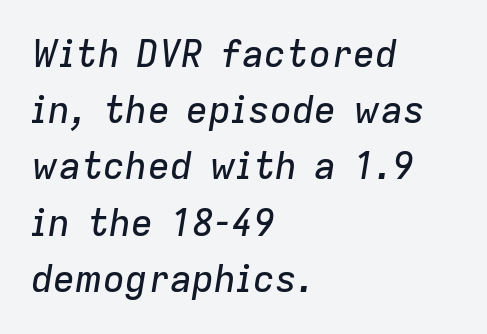
The image shows 37 px text type, italic (leaning right); set left-aligned, normal line spacing (1.52x), normal letter spacing, not underlined; low stroke contrast and a medium x-height.
